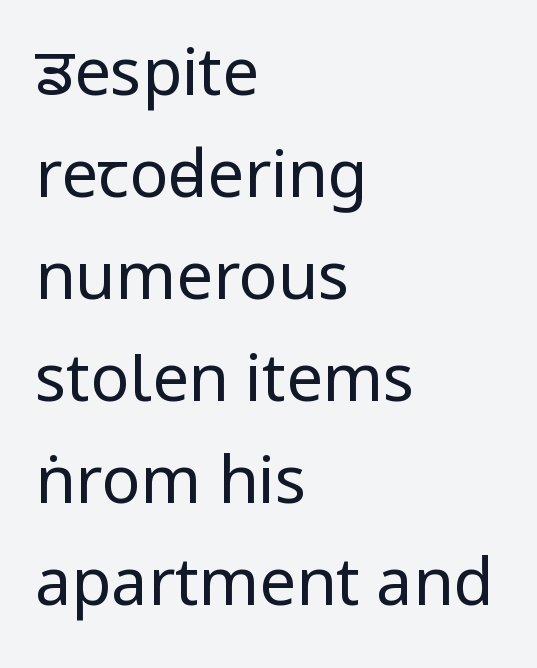
The image shows 65 px regular-weight, condensed sans-serif type, upright; set left-aligned, normal line spacing (1.57x), normal letter spacing, not underlined; low stroke contrast.
